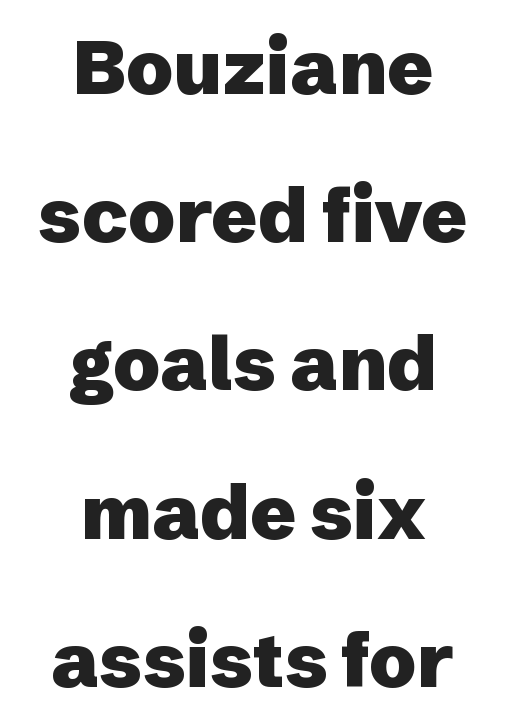
Nothing sits at the stroke ends, so this counts as sans-serif. If you drew a line through each stem, it would be perfectly vertical. Vertically, the passage feels expansive, rows floating well apart. Glyph-to-glyph distance matches everyday printed text. Do the characters align in a grid? No, the font is proportional.
